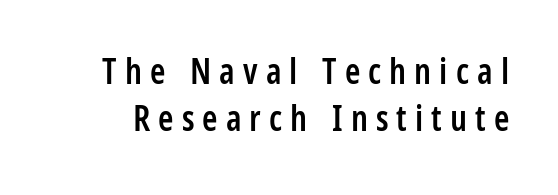
The image shows 35 px semibold, condensed sans-serif type, upright; set normal line spacing (1.35x), unusually wide letter spacing (+0.23 em), not underlined; low stroke contrast and a large x-height.
